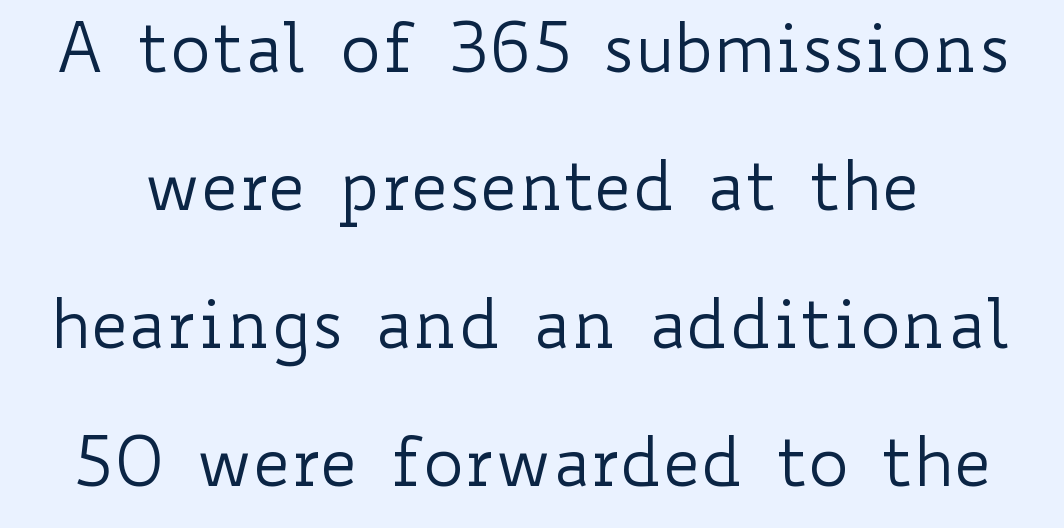
{"italic": "no", "bold": "no", "weight": "regular", "width": "wide", "stroke_contrast": "low", "x_height": "small", "monospaced": "no", "underline": "no", "line_spacing": "loose", "line_spacing_ratio": 2.03, "letter_spacing": "normal", "letter_spacing_em": 0.0, "glyph_px": 68}
